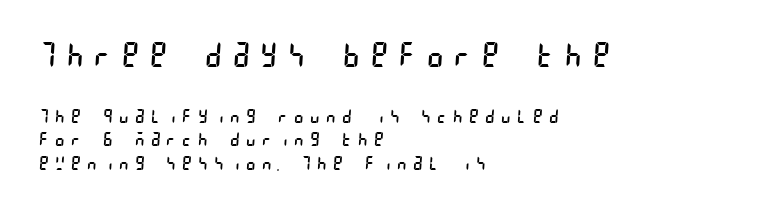
The string is rendered with underlining switched off. You could only call the tracking loose — the letters float apart. The letterforms sit at book weight or below. A student would call this left alignment; a typographer would say flush left, rag right. Top chunk: large. Bottom chunk: small. This is sans-serif lettering, the kind often seen on screens and signage.
